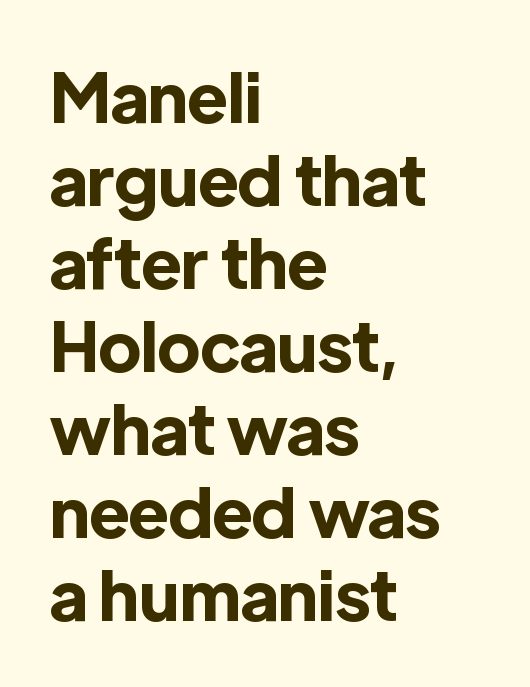
The image shows 68 px bold sans-serif type, upright; set left-aligned, line spacing 1.22x, normal letter spacing, not underlined; a medium x-height.
